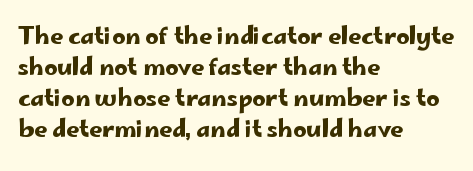
The designer left line spacing at the default. Glance below the letters and you will spot only blank space. The letters sit at their default tracking, neither squeezed nor spread. If you drew a line through each stem, it would be perfectly vertical. The compositor pushed each line to the left boundary.
